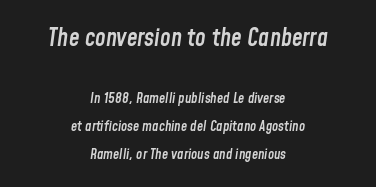
Is there much room between lines? Yes — plenty of vertical air separates them. Of the two passages, the one on top uses the larger point size. There's an unmistakable incline to the writing here. Notice how the passage keeps no hard edge, just a central spine. Short note: letters normally spaced.
